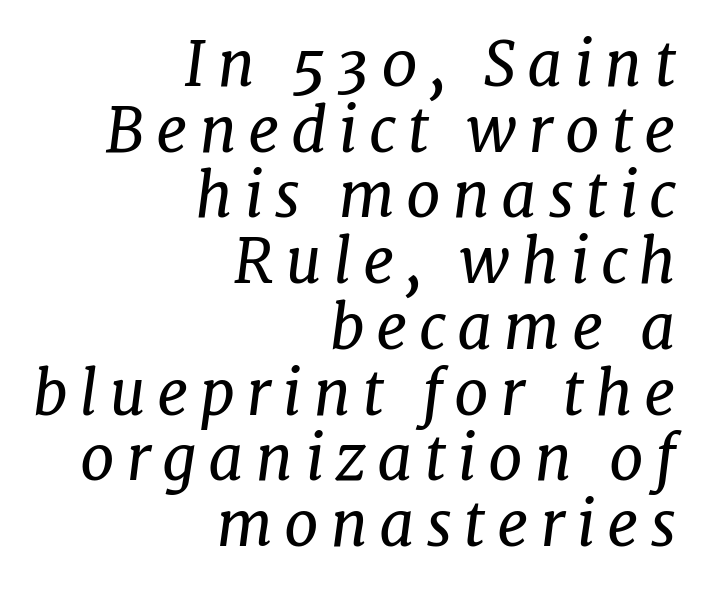
Looking at the ascenders, they clearly lean. The characters are drawn with everyday or finer stroke widths. I'd call this a serif setting — the letters wear small feet. A flush-right, rag-left setting is used for this passage. The foot of each line stays bare and open. This block would grow much taller if given ordinary leading; it's compressed now.
